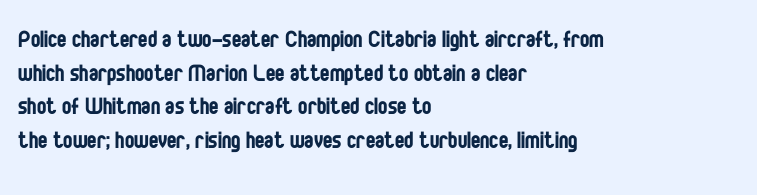
The image shows 28 px regular-weight, condensed sans-serif type, upright; set left-aligned, line spacing 1.2x, normal letter spacing, not underlined; low stroke contrast and a large x-height.
